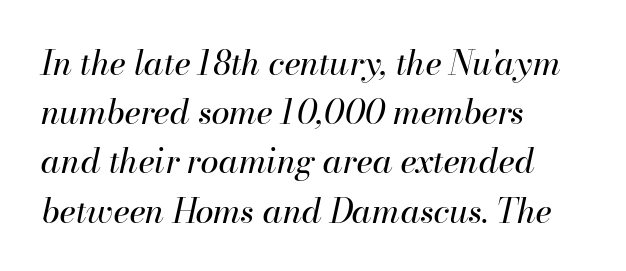
Between one letter and the next there's only the usual sliver of space. A typesetter would call this leading conventional body-copy spacing. Any mark beneath the type? The region is blank. Letters have the restrained weight of plain body copy at most.
